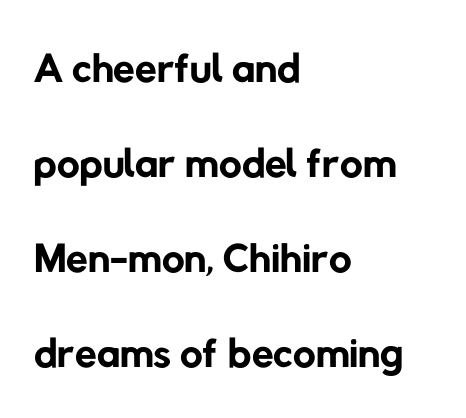
{"serif": "no", "bold": "no", "weight": "regular", "width": "normal", "stroke_contrast": "low", "x_height": "medium", "monospaced": "no", "underline": "no", "align": "left", "line_spacing": "normal", "line_spacing_ratio": 1.51, "letter_spacing": "normal", "letter_spacing_em": 0.0, "glyph_px": 63}
